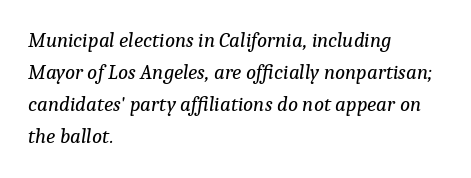
Q: Is the text bold? A: No.
Q: Is the text italic (slanted)? A: Yes, it leans right by about 9 degrees.
Q: Is the text underlined? A: No.
Q: How is the paragraph aligned? A: Left-aligned.
Q: Is the spacing between letters normal or unusually wide? A: Normal.
Q: Is the spacing between lines tight, normal or loose? A: Normal.
